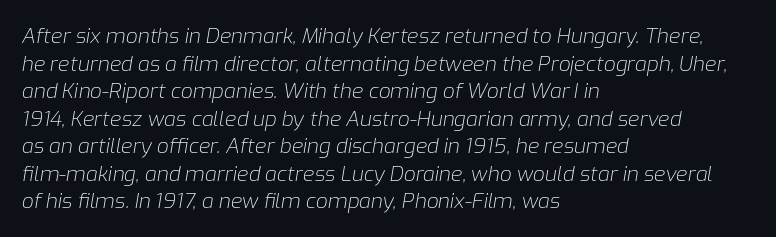
These lines are set flush left with a ragged right edge. The vertical gap from one line to the next is medium. You could call the tracking neutral — neither tight nor loose. Beneath every word, the page is bare.
